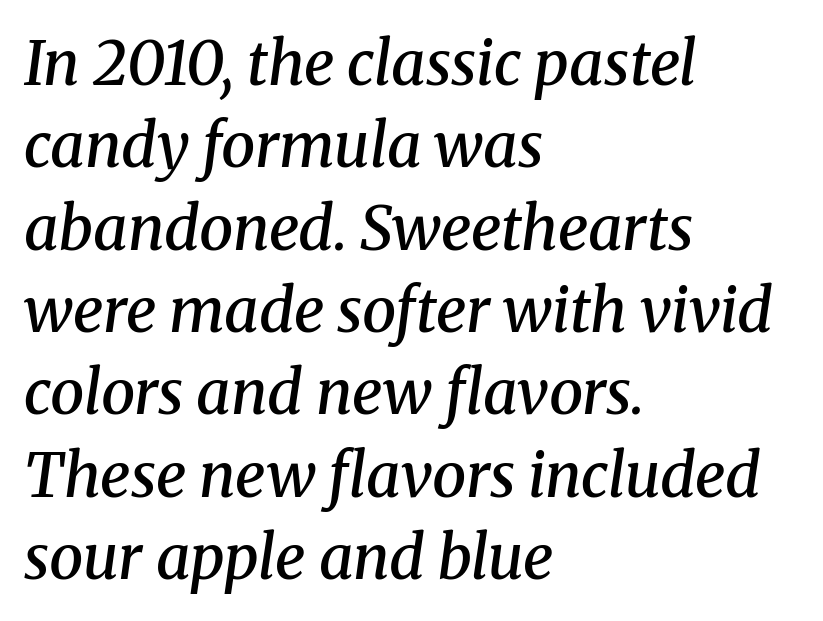
{"serif": "yes", "italic": "yes", "lean": "right", "slant_degrees": 8, "bold": "semi", "weight": "semibold", "width": "normal", "stroke_contrast": "medium", "x_height": "medium", "monospaced": "no", "underline": "no", "align": "left", "line_spacing": "normal", "line_spacing_ratio": 1.35, "letter_spacing": "normal", "letter_spacing_em": 0.0, "glyph_px": 61}
